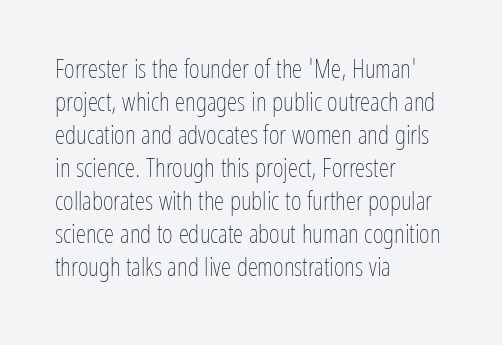
{"italic": "no", "bold": "no", "underline": "no", "align": "left", "line_spacing": "normal", "line_spacing_ratio": 1.27, "letter_spacing": "normal", "letter_spacing_em": 0.0, "glyph_px": 26}
